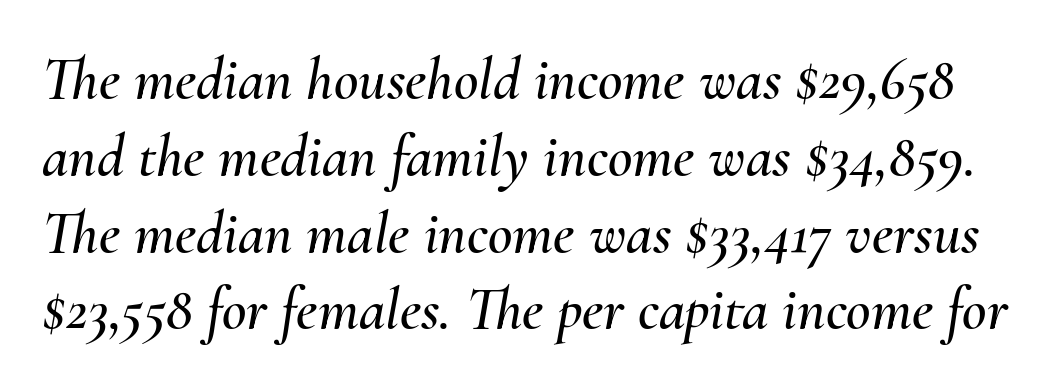
Q: Is the text italic (slanted)? A: Yes, it leans right by about 10 degrees.
Q: Is the text underlined? A: No.
Q: Is the spacing between letters normal or unusually wide? A: Normal.
Q: Is the spacing between lines tight, normal or loose? A: Normal.
Q: Width (condensed, normal, or wide)? A: Normal.
Q: Stroke contrast? A: Medium.
Q: x-height? A: Small.
Q: Monospaced? A: No.
